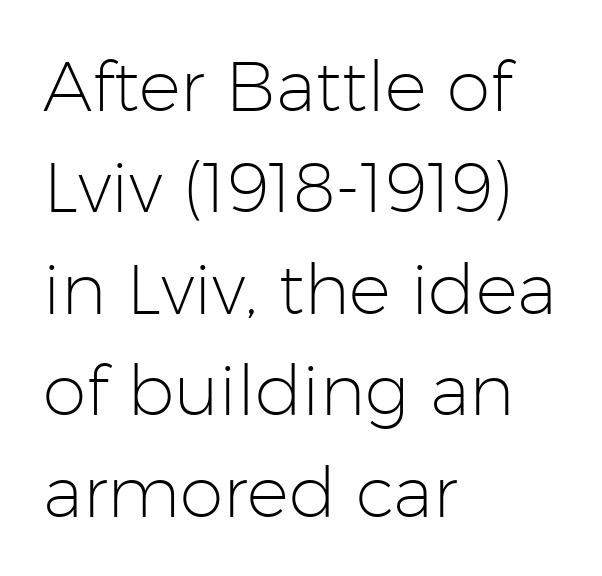
{"serif": "no", "italic": "no", "bold": "no", "weight": "light", "width": "normal", "stroke_contrast": "low", "x_height": "medium", "monospaced": "no", "underline": "no", "align": "left", "line_spacing": "normal", "line_spacing_ratio": 1.45, "letter_spacing": "normal", "letter_spacing_em": 0.0, "glyph_px": 70}
